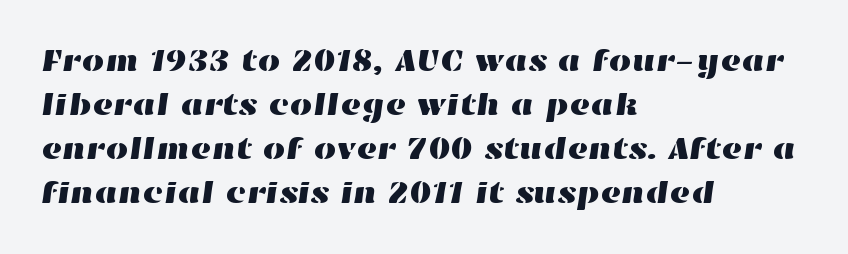
{"width": "wide", "stroke_contrast": "high", "x_height": "medium", "monospaced": "no", "underline": "no", "align": "left", "line_spacing": "normal", "line_spacing_ratio": 1.38, "letter_spacing": "normal", "letter_spacing_em": 0.0, "glyph_px": 32}
